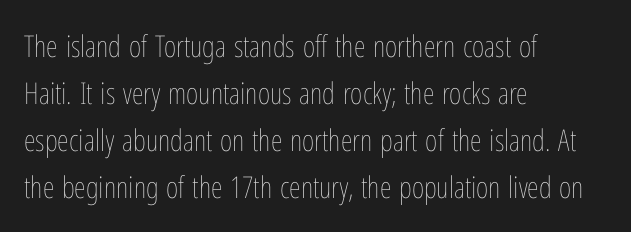
Q: Is the text bold? A: No.
Q: Is the text italic (slanted)? A: No, it is upright.
Q: Is the text underlined? A: No.
Q: How is the paragraph aligned? A: Left-aligned.
Q: Is the spacing between letters normal or unusually wide? A: Normal.
Q: Is the spacing between lines tight, normal or loose? A: Normal.
Q: Width (condensed, normal, or wide)? A: Condensed.
Q: Stroke contrast? A: Low.
Q: x-height? A: Medium.
Q: Monospaced? A: No.
